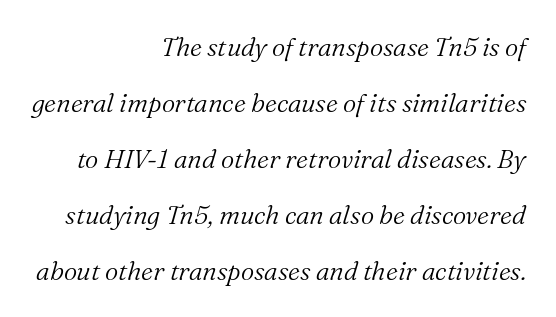
You could call the tracking neutral — neither tight nor loose. Words float on clear page, feet unadorned. This rendering uses right alignment, leaving the left contour irregular. This reads as an unemphasized weight, regular at the heaviest.
